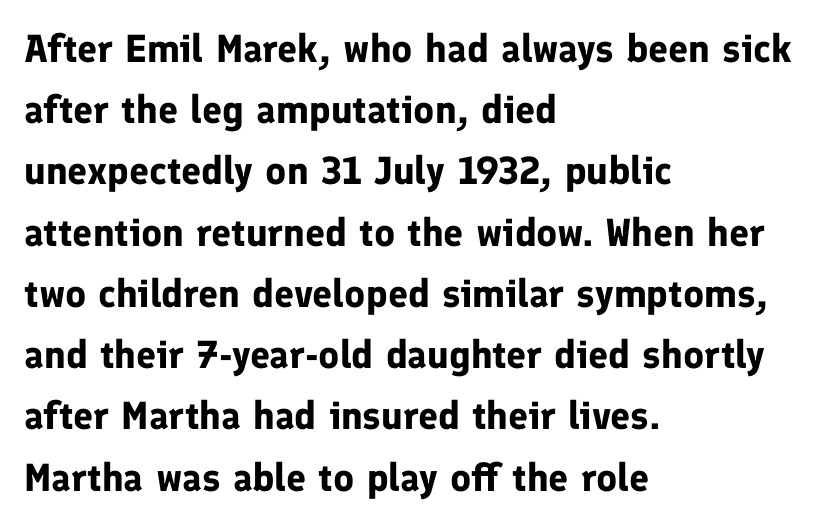
The image shows 39 px bold sans-serif type, upright; set left-aligned, normal line spacing (1.57x), normal letter spacing, not underlined; low stroke contrast and a medium x-height.
